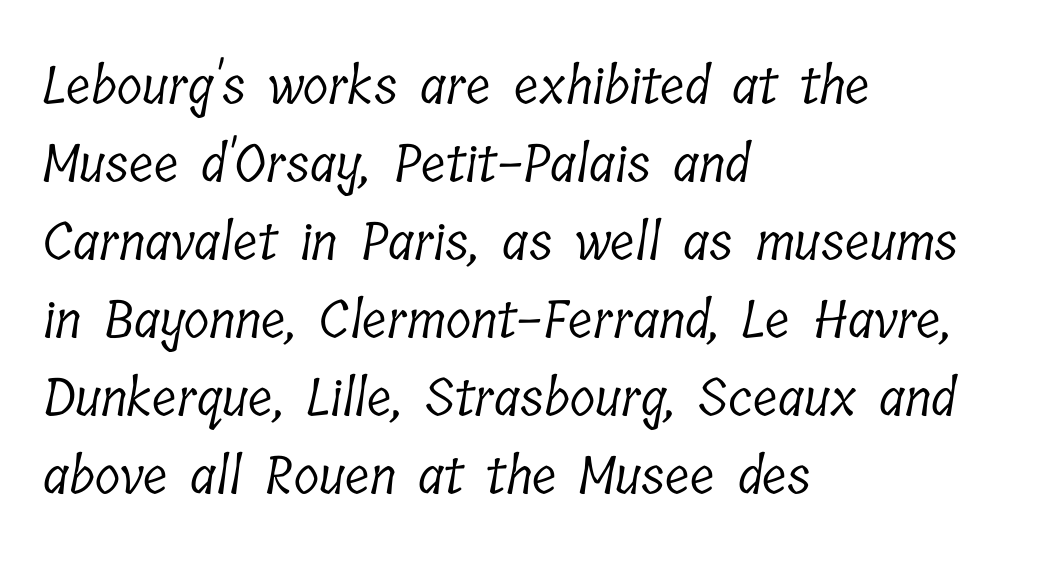
{"serif": "yes", "bold": "no", "weight": "light", "width": "condensed", "stroke_contrast": "low", "x_height": "medium", "monospaced": "no", "underline": "no", "align": "left", "line_spacing": "normal", "line_spacing_ratio": 1.5, "letter_spacing": "normal", "letter_spacing_em": 0.0, "glyph_px": 52}
